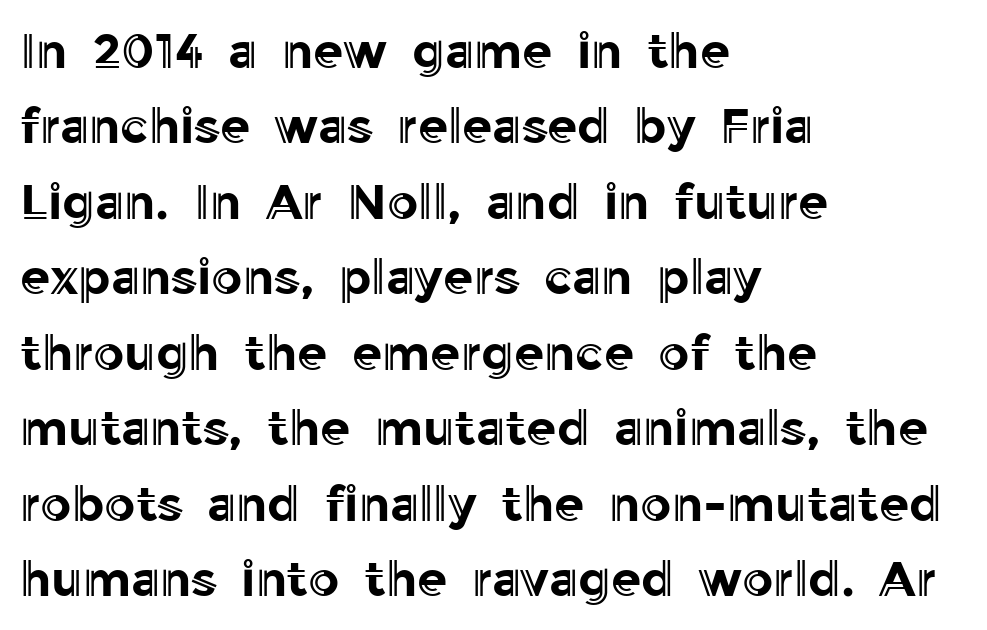
The image shows 49 px text type, upright; set left-aligned, normal line spacing (1.54x), normal letter spacing, not underlined; a medium x-height.
